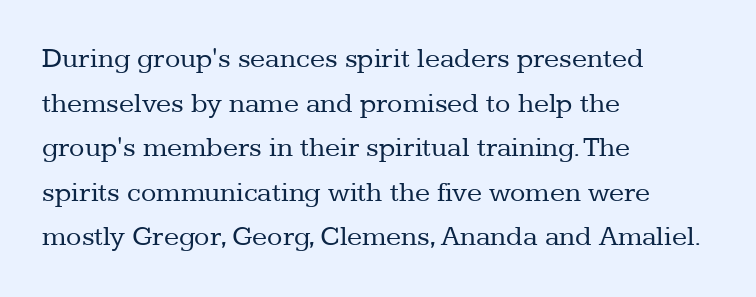
Stem width sits at or under what a default text font uses. Letterform terminals end in serifs throughout the passage. Rendered with straight, roman letterforms. Line spacing here is normal. The text block is weighted toward the left margin, trailing off unevenly rightward.
